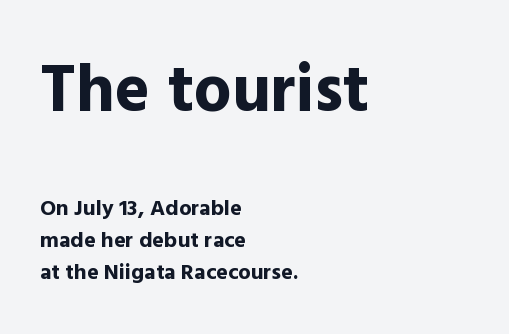
Q: Is the text bold? A: Yes.
Q: Is the text italic (slanted)? A: No, it is upright.
Q: Is the typeface a serif or a sans-serif typeface? A: Sans-serif.
Q: Is the text underlined? A: No.
Q: How is the paragraph aligned? A: Left-aligned.
Q: Is the spacing between letters normal or unusually wide? A: Normal.
Q: Is the spacing between lines tight, normal or loose? A: Normal.
Q: Which block of text is set in a larger size, the first (top) or the second (bottom)? A: The first (top) one.
Q: Width (condensed, normal, or wide)? A: Normal.
Q: x-height? A: Medium.
Q: Monospaced? A: No.
